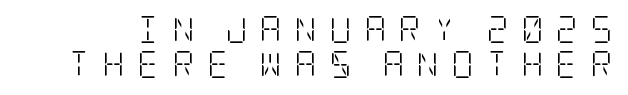
Posture: vertical. Vertically, the passage feels balanced, rows spaced as you'd expect. The line texture is sparse and dotted thanks to wide tracking. The space directly below the letters is spotless. Stems and bowls with no extra thickness — not bold.
